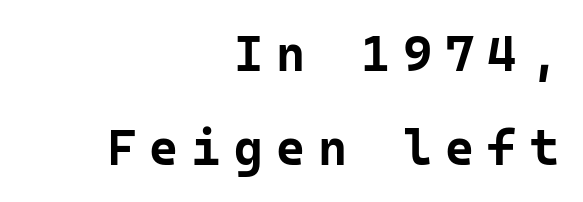
If you drew a line through each stem, it would be perfectly vertical. Any mark beneath the type? The region is blank. In terms of letterspacing, this is a distinctly airy, spread setting. The face used here has the dense, thick strokes of a bold. The typesetter chose a ragged-left arrangement here.
